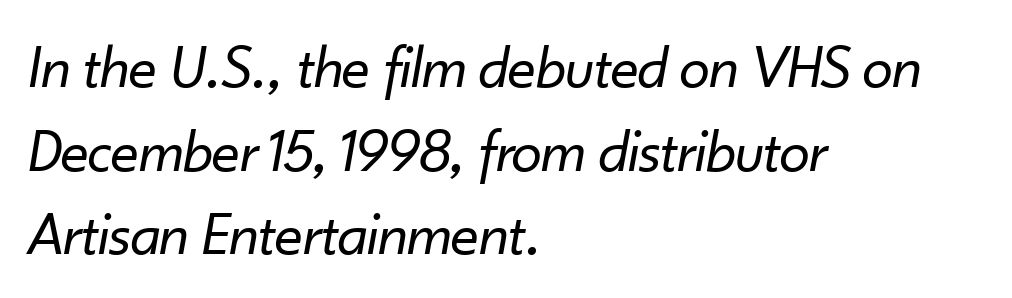
Q: Is the text bold? A: No.
Q: Is the text italic (slanted)? A: Yes, it leans right by about 10 degrees.
Q: Is the text underlined? A: No.
Q: How is the paragraph aligned? A: Left-aligned.
Q: Is the spacing between letters normal or unusually wide? A: Normal.
Q: Is the spacing between lines tight, normal or loose? A: Normal.
Q: Width (condensed, normal, or wide)? A: Normal.
Q: Stroke contrast? A: Low.
Q: x-height? A: Small.
Q: Monospaced? A: No.
